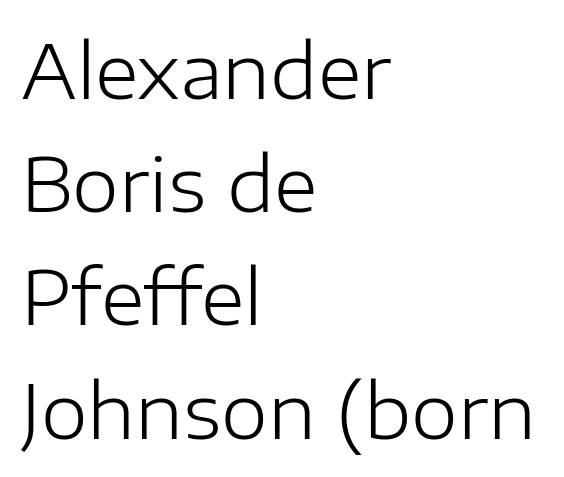
{"serif": "no", "italic": "no", "bold": "no", "weight": "light", "width": "normal", "stroke_contrast": "low", "x_height": "medium", "monospaced": "no", "underline": "no", "align": "left", "line_spacing": "normal", "line_spacing_ratio": 1.51, "letter_spacing": "normal", "letter_spacing_em": 0.0, "glyph_px": 75}
